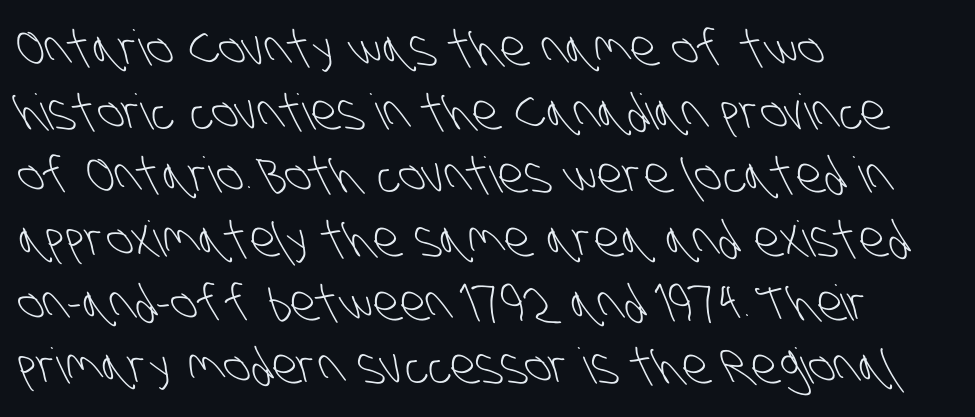
{"serif": "no", "bold": "no", "weight": "light", "width": "condensed", "stroke_contrast": "low", "x_height": "large", "monospaced": "no", "underline": "no", "align": "left", "line_spacing": "normal", "line_spacing_ratio": 1.3, "letter_spacing": "normal", "letter_spacing_em": 0.0, "glyph_px": 49}
